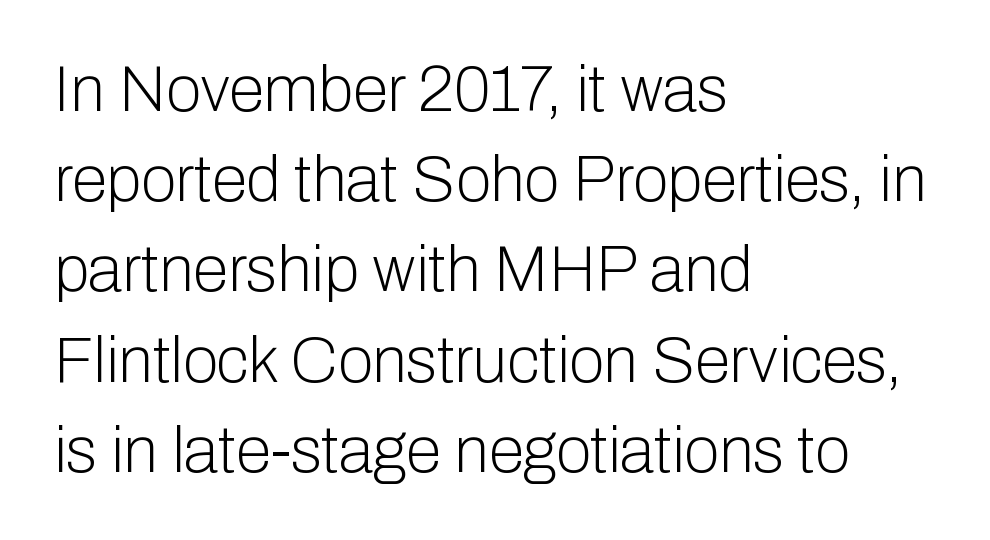
Italic? Not at all — the glyphs are vertical. Summary of vertical rhythm: regular, with standard interline spacing. The paragraph has a hard left edge and a soft right edge. Each letter keeps its own natural width here, so spacing adapts to shape. Observe the ordinary spacing: letters are neighbours, not strangers.
